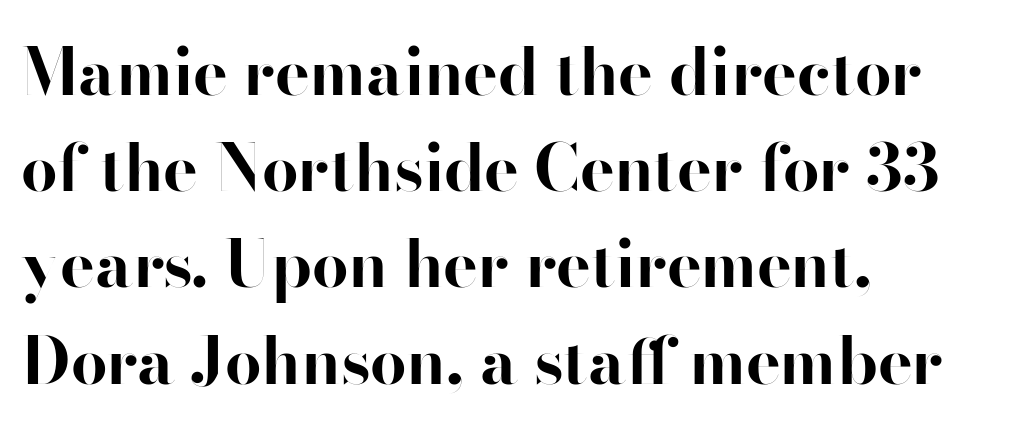
The designer went with a sans here, leaving each stem footless. Does the leading feel generous? No, just average. Caption: standard tracking, unaltered. Descenders hang freely into open space. Every character sits straight up, as roman type does. The rendering uses natural spacing where letterforms have individual widths.
